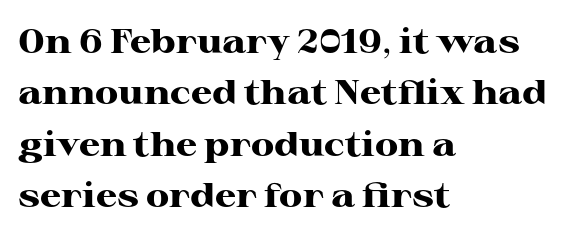
The image shows 34 px heavy, wide serif type, upright; set left-aligned, normal line spacing (1.51x), normal letter spacing, not underlined; high stroke contrast and a medium x-height.
